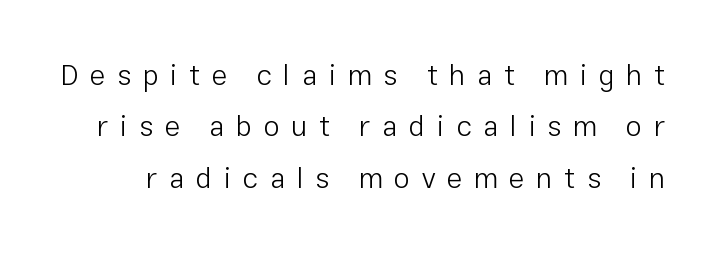
You can tell it's not italic because the verticals are truly vertical. The face used here is a sans, in the tradition of grotesques and geometrics. The glyphs are unaccompanied by any horizontal stroke below them. Here the designer chose a conventional face with non-uniform glyph widths.
